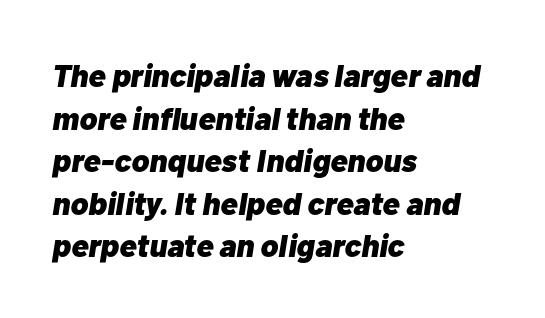
Leading matches the norm, producing a regular column. Typeset ragged right — the left edge is the straight one. Each glyph is drawn with heavy, bold strokes. Glyph-to-glyph distance matches everyday printed text.
